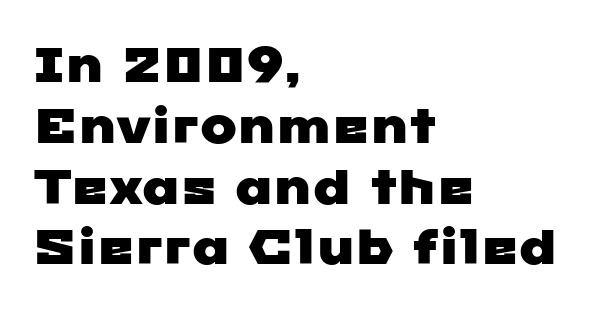
Q: Is the typeface a serif or a sans-serif typeface? A: Sans-serif.
Q: Is the text underlined? A: No.
Q: How is the paragraph aligned? A: Left-aligned.
Q: Is the spacing between letters normal or unusually wide? A: Normal.
Q: Width (condensed, normal, or wide)? A: Wide.
Q: Stroke contrast? A: Low.
Q: x-height? A: Medium.
Q: Monospaced? A: No.
